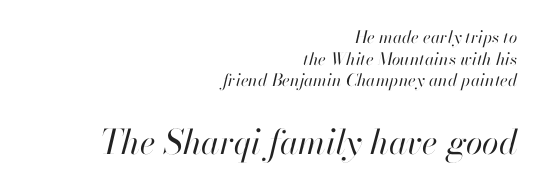
Words float on clear page, feet unadorned. Character widths vary here, with narrow letters taking less room than wide ones. The vertical gap from one line to the next is medium. The characters are drawn with everyday or finer stroke widths.
